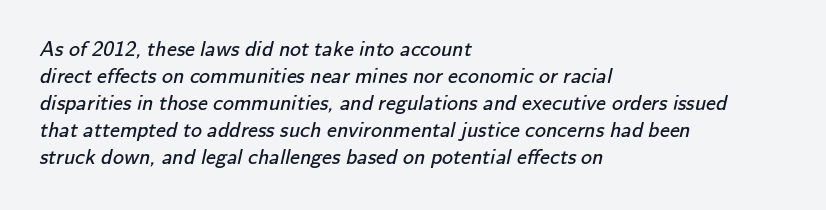
{"bold": "no", "underline": "no", "align": "left", "line_spacing_ratio": 1.23, "letter_spacing": "normal", "letter_spacing_em": 0.0, "glyph_px": 22}
